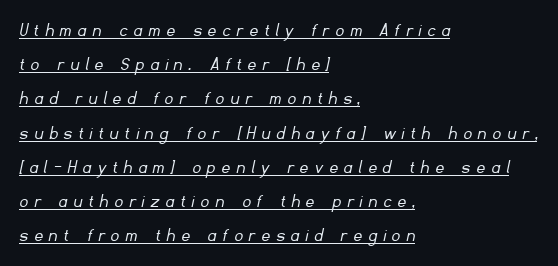
Is the letter spacing exaggerated? Yes — the characters are pushed far apart. Line beginnings align vertically; line endings do not. Does a line run under the words? Yes, clearly. Stem width sits at or under what a default text font uses.
